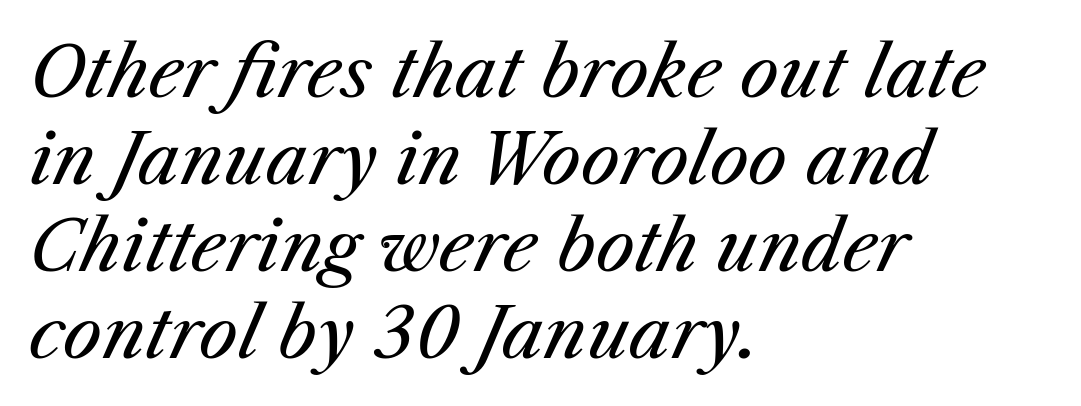
{"italic": "yes", "lean": "right", "slant_degrees": 25, "bold": "no", "weight": "regular", "width": "normal", "stroke_contrast": "medium", "x_height": "medium", "monospaced": "no", "underline": "no", "align": "left", "line_spacing": "normal", "line_spacing_ratio": 1.26, "letter_spacing": "normal", "letter_spacing_em": 0.0, "glyph_px": 69}
